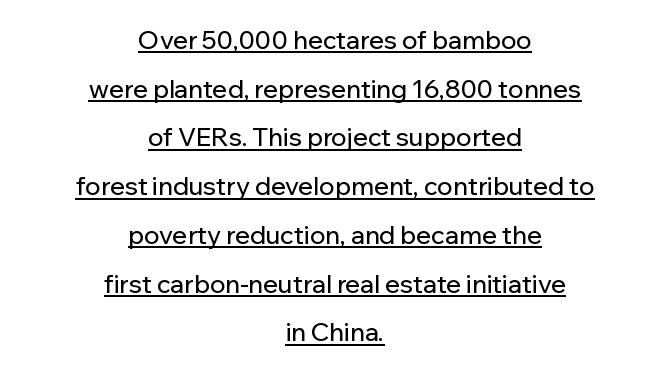
Somebody hit Ctrl+U on this one — the words are underlined. Nobody touched the tracking dial on this one. When letters stand straight like this, we call the style roman or upright. Both edges are ragged and mirror each other, which tells us the setting is centered. Whoever set this chose breathing room over compactness in the vertical rhythm.
